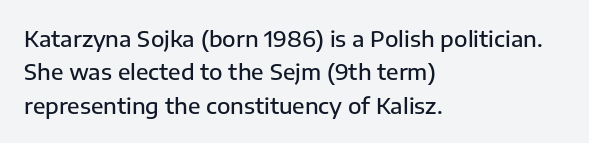
Q: Is the text bold? A: Semi-bold.
Q: Is the text italic (slanted)? A: No, it is upright.
Q: Is the text underlined? A: No.
Q: How is the paragraph aligned? A: Left-aligned.
Q: Is the spacing between letters normal or unusually wide? A: Normal.
Q: Is the spacing between lines tight, normal or loose? A: Normal.
